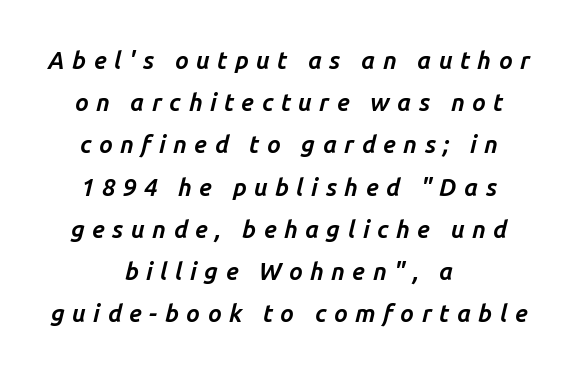
Q: Is the text bold? A: Yes.
Q: Is the text italic (slanted)? A: Yes, it leans right by about 14 degrees.
Q: Is the text underlined? A: No.
Q: How is the paragraph aligned? A: Centered.
Q: Is the spacing between letters normal or unusually wide? A: Unusually wide.
